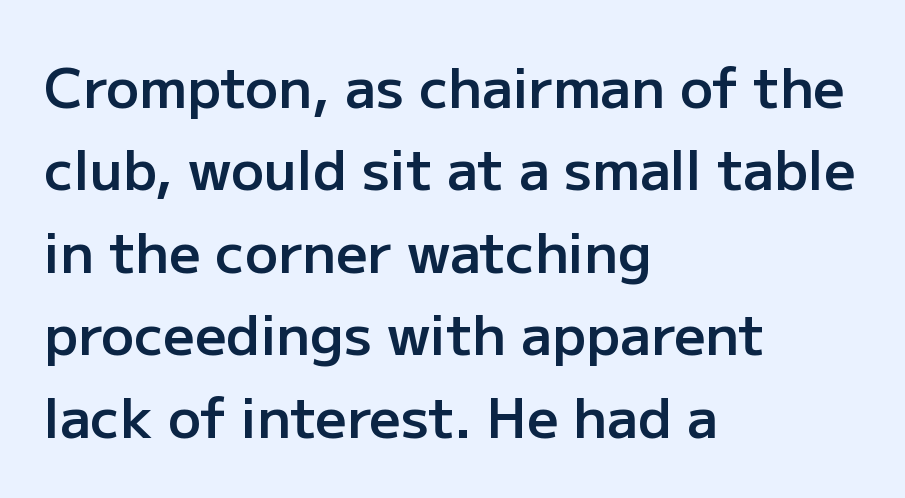
The image shows 55 px semibold sans-serif type, upright; set left-aligned, normal line spacing (1.5x), normal letter spacing, not underlined; low stroke contrast and a medium x-height.
